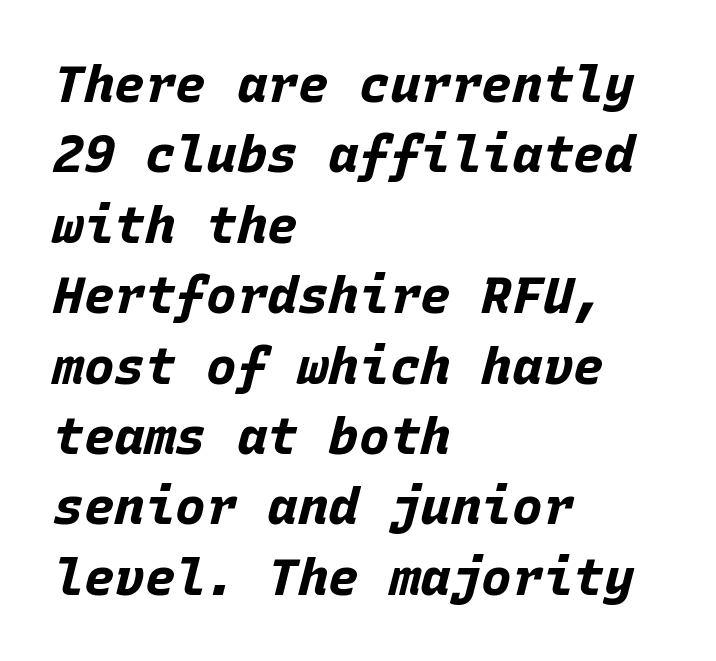
Reading down the block, your eye returns to a fixed left position each line. These lines keep a tight, regular rhythm from letter to letter. Has an underline been added? It has not. Note the uniform advance width — an 'i' takes as much space as an 'm'. Strong, thick strokes mark this as bold type.
